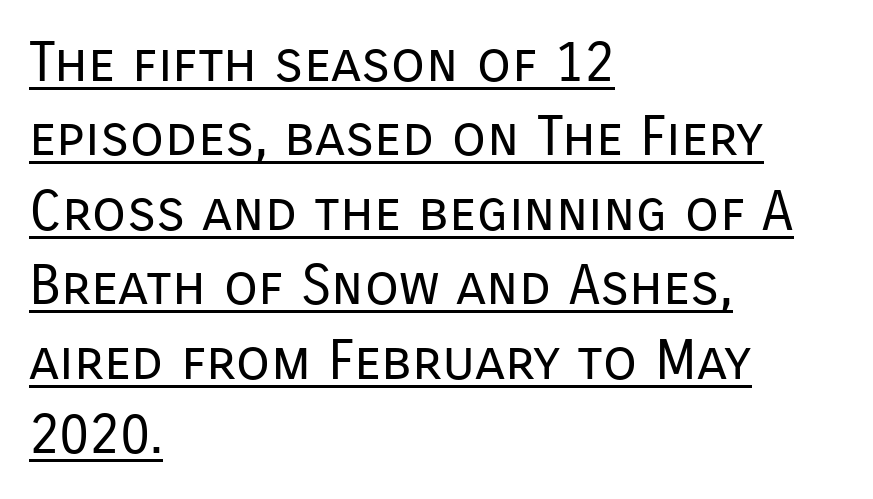
Q: Is the text bold? A: No.
Q: Is the text italic (slanted)? A: No, it is upright.
Q: Is the typeface a serif or a sans-serif typeface? A: Sans-serif.
Q: Is the text underlined? A: Yes.
Q: How is the paragraph aligned? A: Left-aligned.
Q: Is the spacing between letters normal or unusually wide? A: Normal.
Q: Is the spacing between lines tight, normal or loose? A: Normal.
Q: Width (condensed, normal, or wide)? A: Normal.
Q: Stroke contrast? A: Low.
Q: x-height? A: Medium.
Q: Monospaced? A: No.
